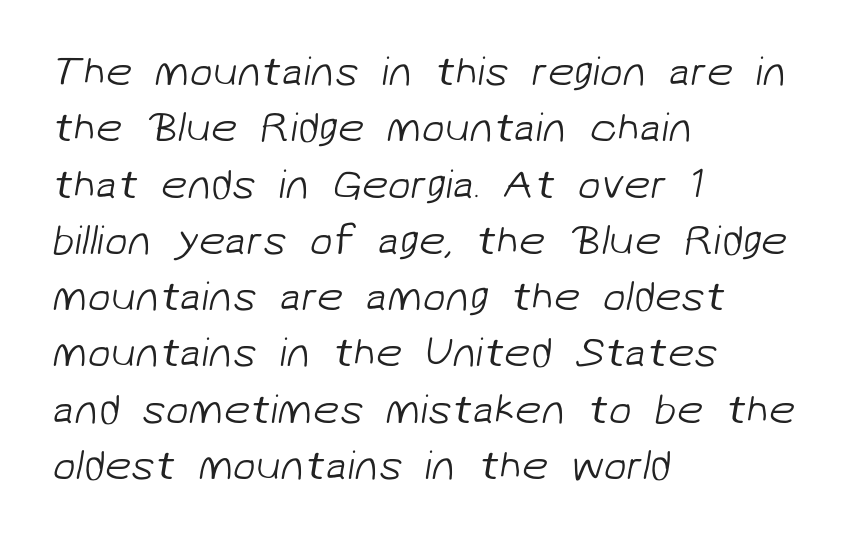
Q: Is the text bold? A: No.
Q: Is the typeface a serif or a sans-serif typeface? A: Sans-serif.
Q: Is the text underlined? A: No.
Q: How is the paragraph aligned? A: Left-aligned.
Q: Is the spacing between letters normal or unusually wide? A: Normal.
Q: Is the spacing between lines tight, normal or loose? A: Normal.
Q: Width (condensed, normal, or wide)? A: Normal.
Q: Stroke contrast? A: Low.
Q: x-height? A: Medium.
Q: Monospaced? A: No.
